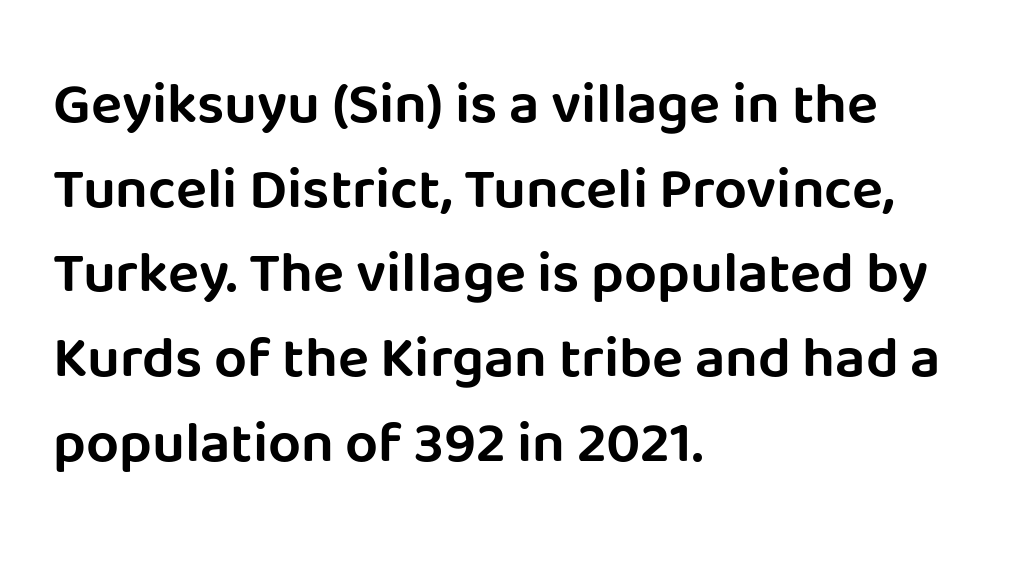
{"serif": "no", "italic": "no", "width": "normal", "stroke_contrast": "low", "x_height": "large", "monospaced": "no", "underline": "no", "align": "left", "line_spacing": "normal", "line_spacing_ratio": 1.46, "letter_spacing": "normal", "letter_spacing_em": 0.0, "glyph_px": 58}
